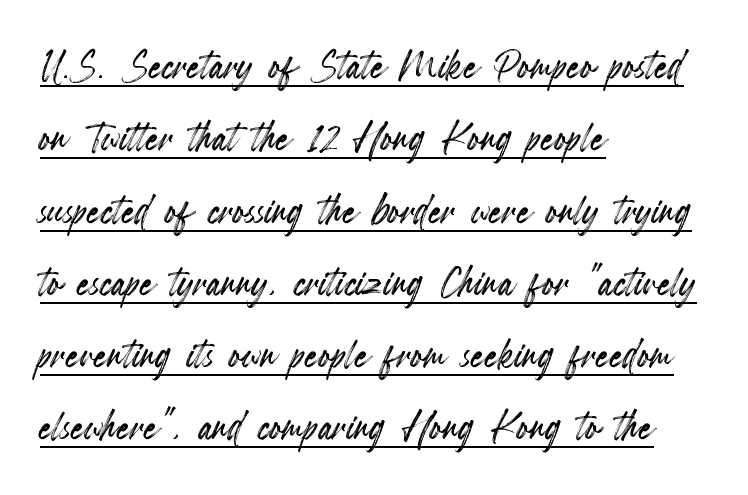
{"width": "condensed", "x_height": "small", "monospaced": "no", "underline": "yes", "align": "left", "line_spacing": "normal", "line_spacing_ratio": 1.39, "letter_spacing": "normal", "letter_spacing_em": 0.0, "glyph_px": 52}
